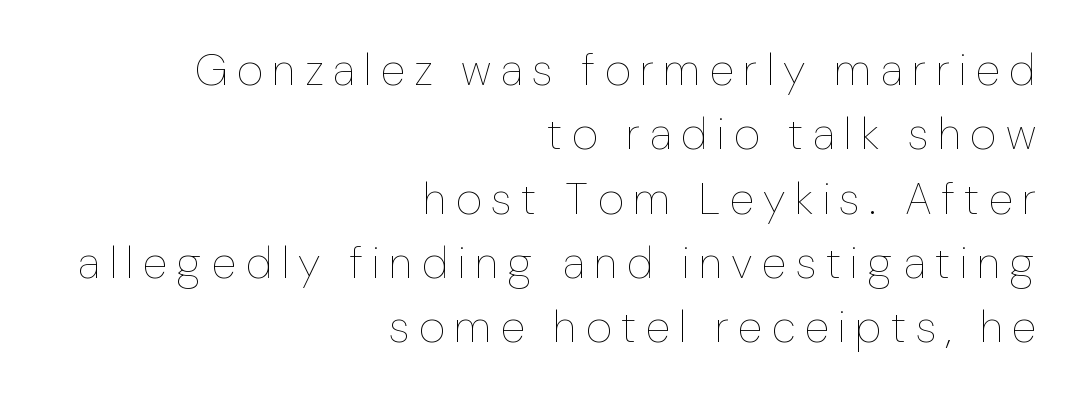
{"italic": "no", "bold": "no", "weight": "thin", "width": "normal", "stroke_contrast": "low", "x_height": "medium", "monospaced": "no", "underline": "no", "align": "right", "line_spacing": "normal", "line_spacing_ratio": 1.43, "letter_spacing": "wide", "letter_spacing_em": 0.21, "glyph_px": 45}
